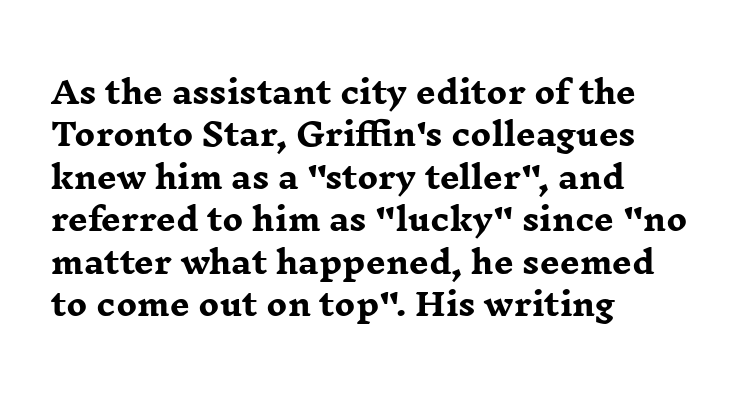
Q: Is the text bold? A: Yes.
Q: Is the text italic (slanted)? A: No, it is upright.
Q: Is the typeface a serif or a sans-serif typeface? A: Serif.
Q: Is the text underlined? A: No.
Q: How is the paragraph aligned? A: Left-aligned.
Q: Is the spacing between letters normal or unusually wide? A: Normal.
Q: Is the spacing between lines tight, normal or loose? A: Normal.
Q: Width (condensed, normal, or wide)? A: Wide.
Q: Stroke contrast? A: Low.
Q: x-height? A: Medium.
Q: Monospaced? A: No.
